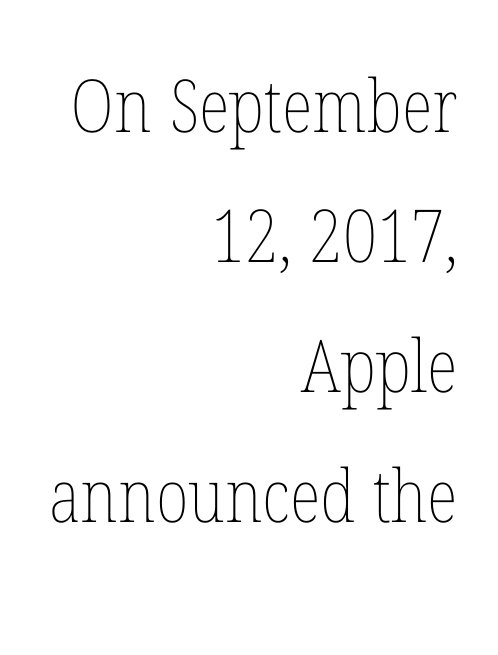
Underline: absent. The passage shown is not bold in any degree. Character widths vary here, with narrow letters taking less room than wide ones. This sample uses an upright cut, with every glyph sitting square on the baseline. The letterforms sit shoulder to shoulder at normal distance.
